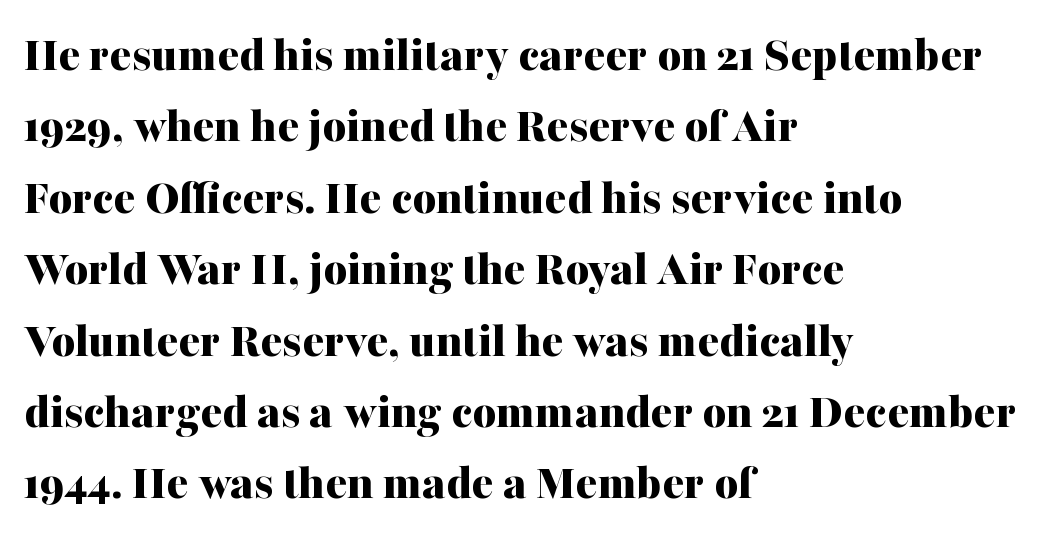
The image shows 51 px bold serif type, upright; set left-aligned, normal line spacing (1.4x), normal letter spacing, not underlined; medium stroke contrast and a medium x-height.
